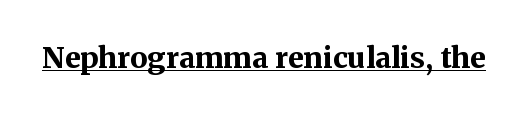
The image shows 29 px bold serif type, upright; set normal letter spacing, underlined; medium stroke contrast and a medium x-height.
